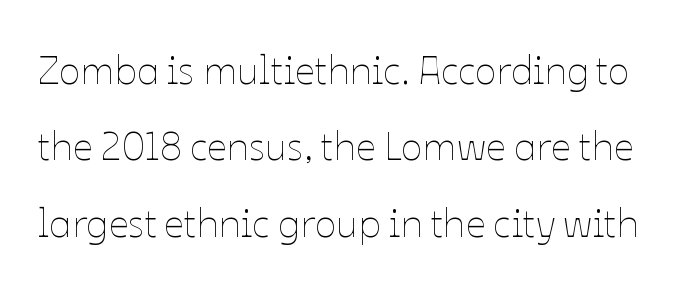
{"italic": "no", "bold": "no", "weight": "thin", "width": "normal", "stroke_contrast": "low", "x_height": "medium", "monospaced": "no", "underline": "no", "line_spacing": "loose", "line_spacing_ratio": 1.91, "letter_spacing": "normal", "letter_spacing_em": 0.0, "glyph_px": 40}
